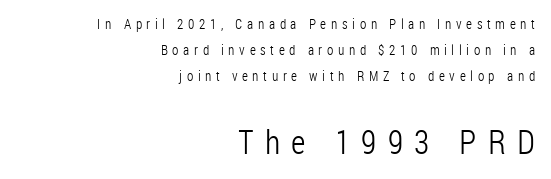
The image shows 34 px light, condensed sans-serif type, upright; set right-aligned, line spacing 1.87x, unusually wide letter spacing (+0.33 em), not underlined; the second (bottom) block is 2.43x larger; low stroke contrast and a medium x-height.
